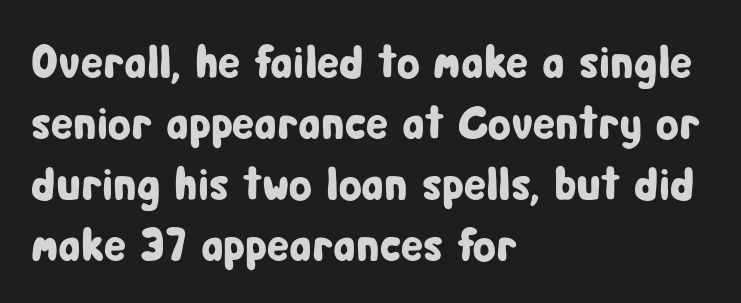
The image shows 47 px condensed sans-serif type, upright; set left-aligned, normal line spacing (1.3x), normal letter spacing, not underlined; low stroke contrast and a medium x-height.
